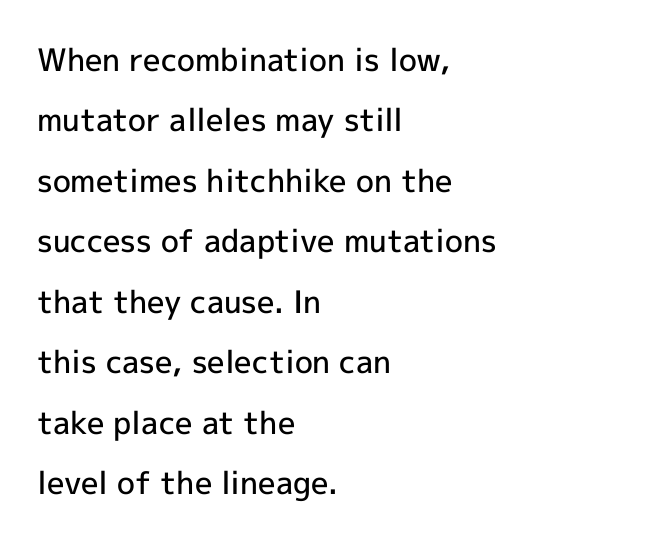
The image shows 31 px semibold sans-serif type, upright; set left-aligned, loose line spacing (1.95x), normal letter spacing, not underlined; a medium x-height.
